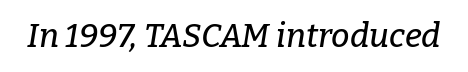
{"serif": "yes", "italic": "yes", "lean": "right", "slant_degrees": 9, "width": "normal", "stroke_contrast": "low", "x_height": "medium", "monospaced": "no", "underline": "no", "letter_spacing": "normal", "letter_spacing_em": 0.0, "glyph_px": 33}
